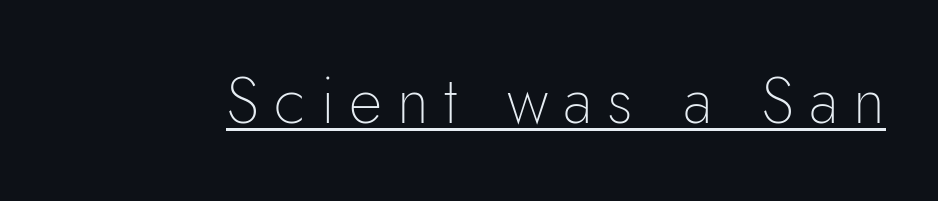
{"serif": "no", "italic": "no", "bold": "no", "weight": "thin", "width": "normal", "stroke_contrast": "low", "x_height": "small", "monospaced": "no", "underline": "yes", "letter_spacing": "wide", "letter_spacing_em": 0.23, "glyph_px": 65}
